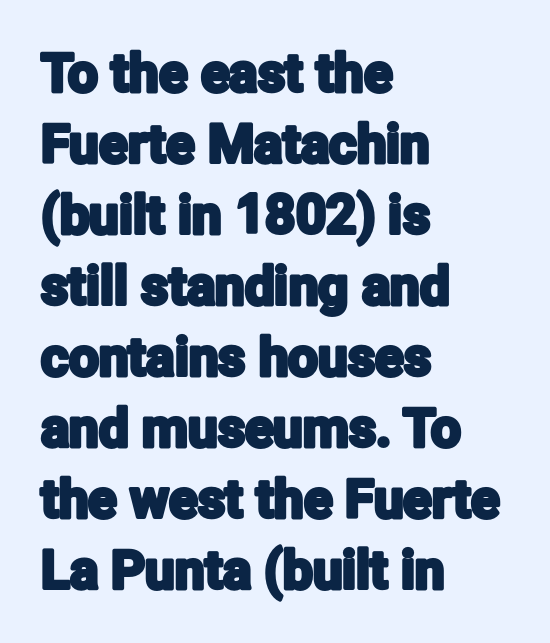
The image shows 53 px condensed sans-serif type, upright; set left-aligned, normal line spacing (1.34x), normal letter spacing, not underlined; low stroke contrast and a medium x-height.
